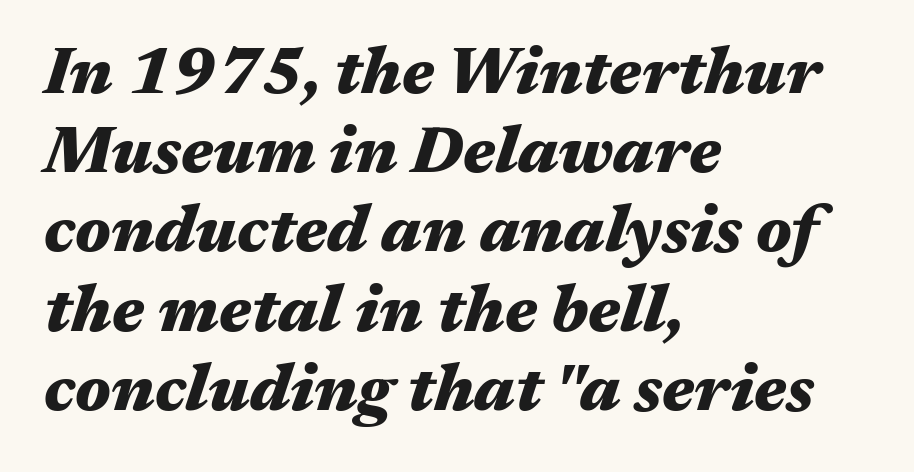
Compared with a centered layout, this one pins lines to the left instead. Does extra space separate the letters? No, they use regular spacing. These lines carry a lot of weight — the face is fully bold. Would a proofreader flag this as italicized? Yes. The face used here is proportionally spaced, like ordinary book or web type.
